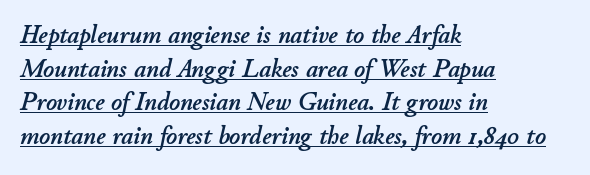
{"italic": "yes", "lean": "right", "slant_degrees": 11, "underline": "yes", "align": "left", "line_spacing": "normal", "line_spacing_ratio": 1.29, "letter_spacing": "normal", "letter_spacing_em": 0.0, "glyph_px": 26}
